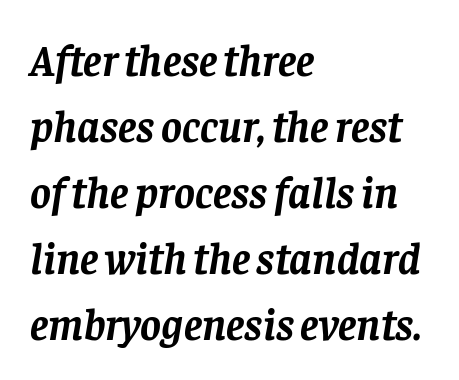
Q: Is the text bold? A: Yes.
Q: Is the text italic (slanted)? A: Yes, it leans right by about 8 degrees.
Q: Is the typeface a serif or a sans-serif typeface? A: Serif.
Q: Is the text underlined? A: No.
Q: How is the paragraph aligned? A: Left-aligned.
Q: Is the spacing between letters normal or unusually wide? A: Normal.
Q: Is the spacing between lines tight, normal or loose? A: Normal.
Q: Width (condensed, normal, or wide)? A: Normal.
Q: Stroke contrast? A: Low.
Q: x-height? A: Large.
Q: Monospaced? A: No.
